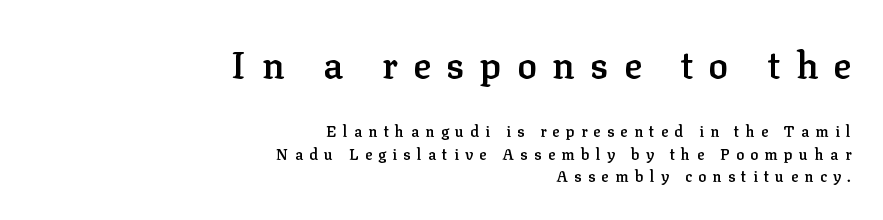
The image shows 37 px semibold serif type, upright; set right-aligned, normal line spacing (1.52x), unusually wide letter spacing (+0.42 em), not underlined; the first (top) block is 2.47x larger; low stroke contrast and a medium x-height.
